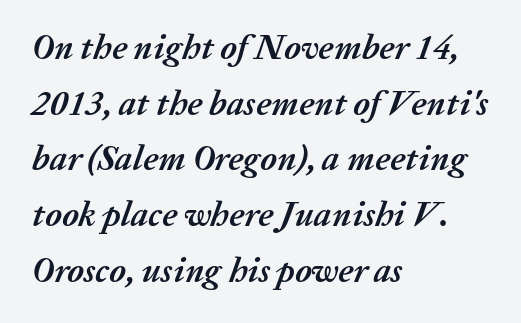
The image shows 35 px semibold type, italic (leaning right); set left-aligned, normal line spacing (1.59x), normal letter spacing, not underlined; medium stroke contrast and a medium x-height.
